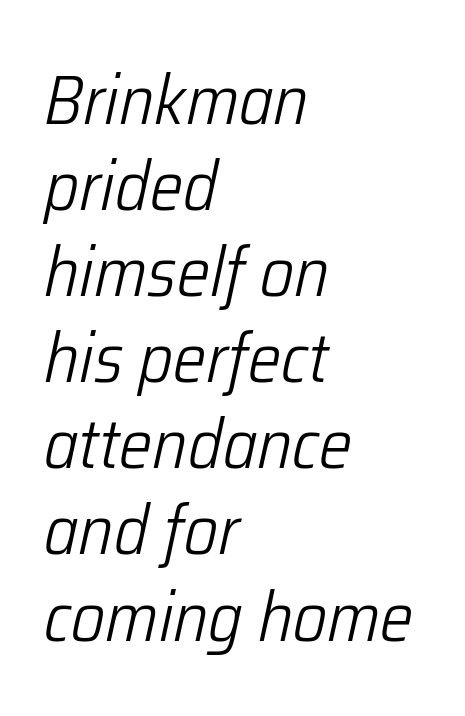
{"italic": "yes", "lean": "right", "slant_degrees": 12, "bold": "no", "weight": "light", "width": "condensed", "stroke_contrast": "low", "x_height": "medium", "monospaced": "no", "underline": "no", "align": "left", "line_spacing_ratio": 1.23, "letter_spacing": "normal", "letter_spacing_em": 0.0, "glyph_px": 70}
